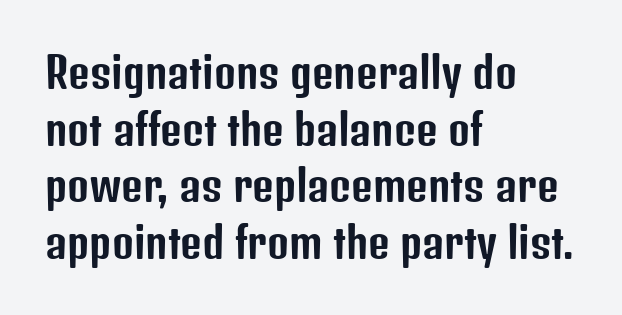
Descender tails drop into unmarked territory. The block of text has a typical density, with ordinary space between rows. These lines were composed using upright roman letters. Compared with typical body copy, the letter spacing here is the same. This is sans-serif lettering, the kind often seen on screens and signage. Does the copy run flush right? No — it runs flush left.
